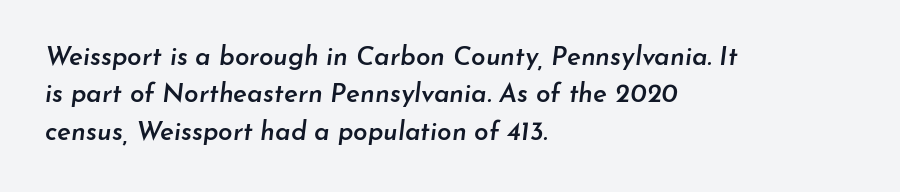
{"italic": "yes", "lean": "right", "slant_degrees": 7, "bold": "semi", "underline": "no", "align": "left", "line_spacing": "normal", "line_spacing_ratio": 1.44, "letter_spacing": "normal", "letter_spacing_em": 0.0, "glyph_px": 26}
